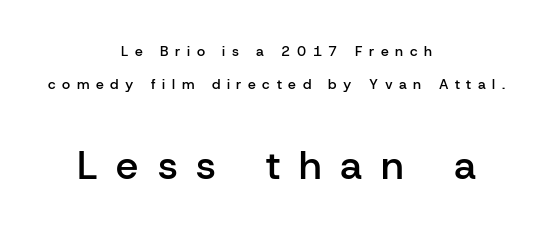
Q: Is the text bold? A: Semi-bold.
Q: Is the text italic (slanted)? A: No, it is upright.
Q: Is the typeface a serif or a sans-serif typeface? A: Sans-serif.
Q: Is the text underlined? A: No.
Q: How is the paragraph aligned? A: Centered.
Q: Is the spacing between letters normal or unusually wide? A: Unusually wide.
Q: Is the spacing between lines tight, normal or loose? A: Loose.
Q: Which block of text is set in a larger size, the first (top) or the second (bottom)? A: The second (bottom) one.
Q: Width (condensed, normal, or wide)? A: Normal.
Q: Stroke contrast? A: Low.
Q: x-height? A: Medium.
Q: Monospaced? A: No.
